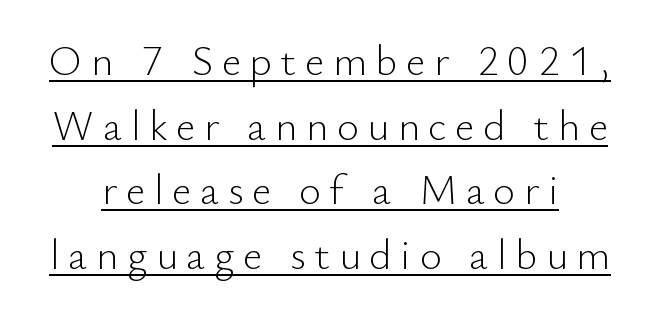
Q: Is the text bold? A: No.
Q: Is the text italic (slanted)? A: No, it is upright.
Q: Is the typeface a serif or a sans-serif typeface? A: Sans-serif.
Q: Is the text underlined? A: Yes.
Q: Is the spacing between letters normal or unusually wide? A: Unusually wide.
Q: Is the spacing between lines tight, normal or loose? A: Normal.
Q: Width (condensed, normal, or wide)? A: Normal.
Q: Stroke contrast? A: Low.
Q: x-height? A: Small.
Q: Monospaced? A: No.
